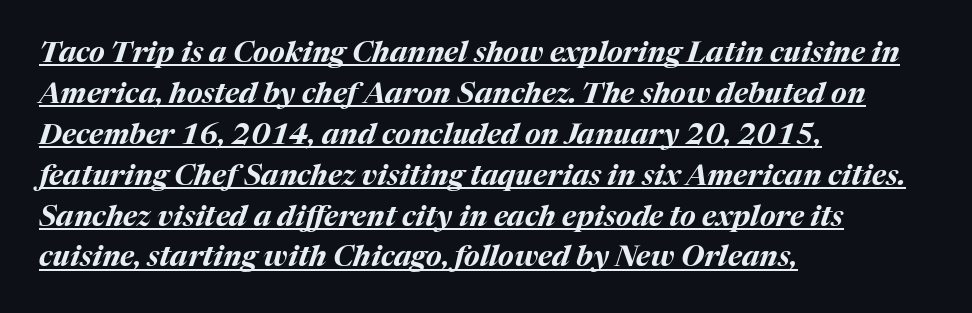
Strokes here are thick enough to call this a true bold. Do the characters align in a grid? No, the font is proportional. A rule runs beneath these lines of type. Notice how the passage keeps a crisp vertical edge on the left only.
